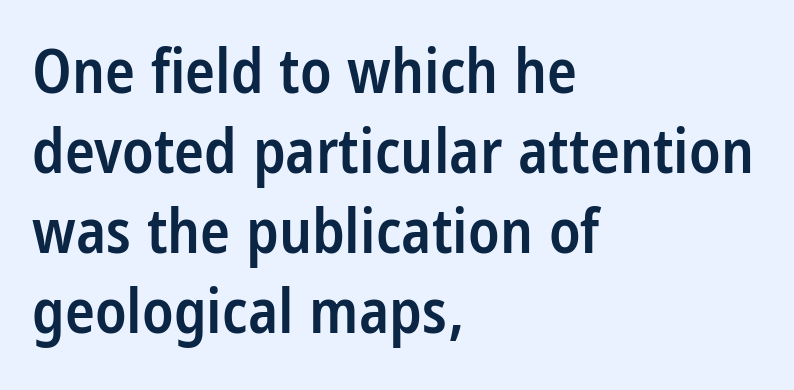
{"serif": "no", "italic": "no", "bold": "semi", "weight": "semibold", "width": "condensed", "stroke_contrast": "low", "x_height": "large", "monospaced": "no", "underline": "no", "align": "left", "line_spacing": "normal", "line_spacing_ratio": 1.29, "letter_spacing": "normal", "letter_spacing_em": 0.0, "glyph_px": 62}
